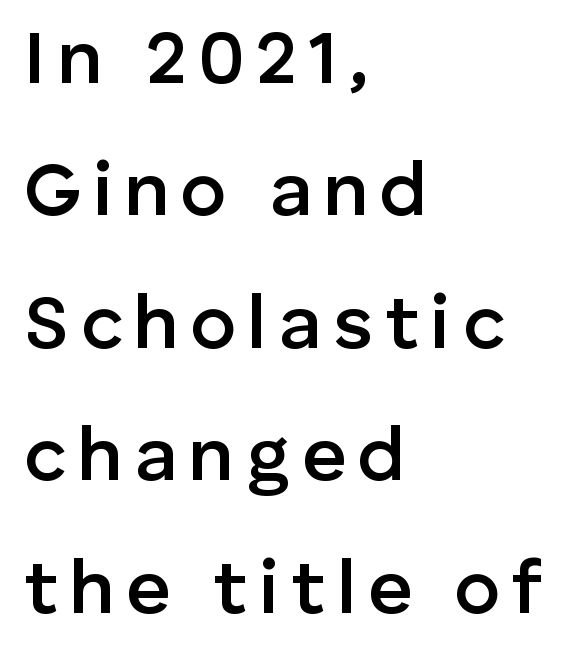
Q: Is the text bold? A: Semi-bold.
Q: Is the text italic (slanted)? A: No, it is upright.
Q: Is the typeface a serif or a sans-serif typeface? A: Sans-serif.
Q: Is the text underlined? A: No.
Q: How is the paragraph aligned? A: Left-aligned.
Q: Width (condensed, normal, or wide)? A: Normal.
Q: Stroke contrast? A: Low.
Q: x-height? A: Medium.
Q: Monospaced? A: No.
